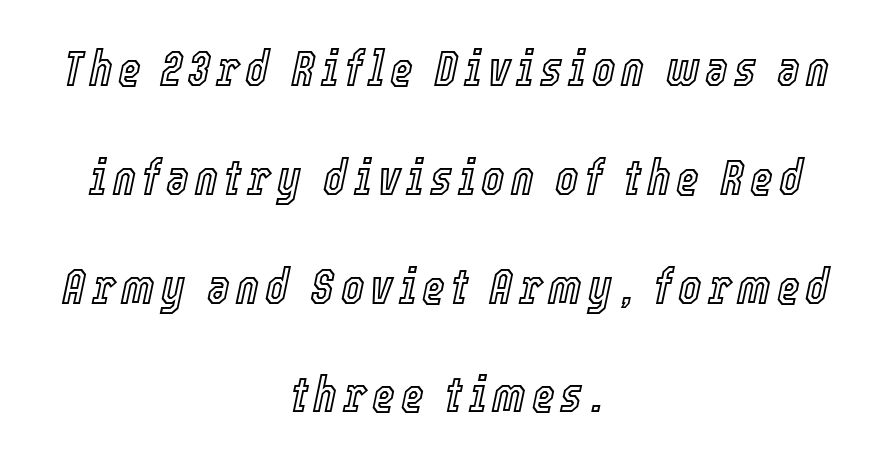
Q: Is the text italic (slanted)? A: Yes, it leans right by about 12 degrees.
Q: Is the text underlined? A: No.
Q: How is the paragraph aligned? A: Centered.
Q: Is the spacing between lines tight, normal or loose? A: Loose.
Q: Width (condensed, normal, or wide)? A: Condensed.
Q: x-height? A: Medium.
Q: Monospaced? A: No.
